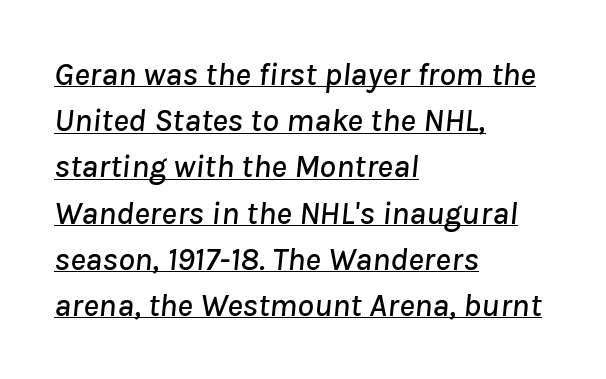
{"italic": "yes", "lean": "right", "slant_degrees": 8, "width": "normal", "stroke_contrast": "low", "x_height": "medium", "monospaced": "no", "underline": "yes", "align": "left", "line_spacing": "normal", "line_spacing_ratio": 1.4, "letter_spacing": "normal", "letter_spacing_em": 0.0, "glyph_px": 33}
